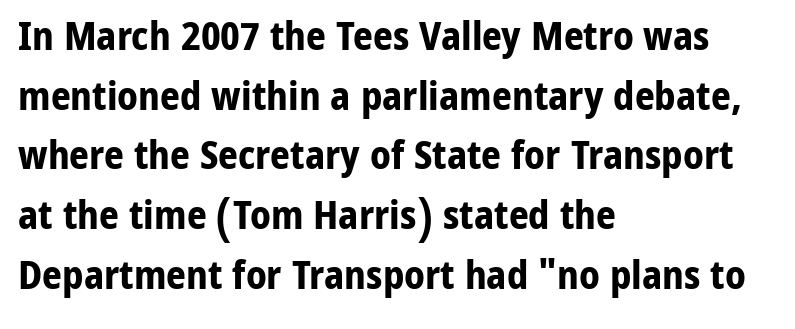
The image shows 39 px bold sans-serif type, upright; set left-aligned, normal line spacing (1.53x), normal letter spacing, not underlined; low stroke contrast and a medium x-height.
